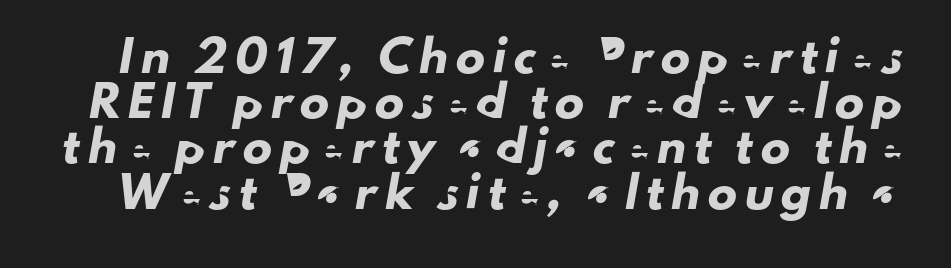
Q: Is the typeface a serif or a sans-serif typeface? A: Sans-serif.
Q: Is the text underlined? A: No.
Q: Is the spacing between letters normal or unusually wide? A: Unusually wide.
Q: Is the spacing between lines tight, normal or loose? A: Normal.
Q: Width (condensed, normal, or wide)? A: Normal.
Q: Stroke contrast? A: Low.
Q: x-height? A: Small.
Q: Monospaced? A: No.
